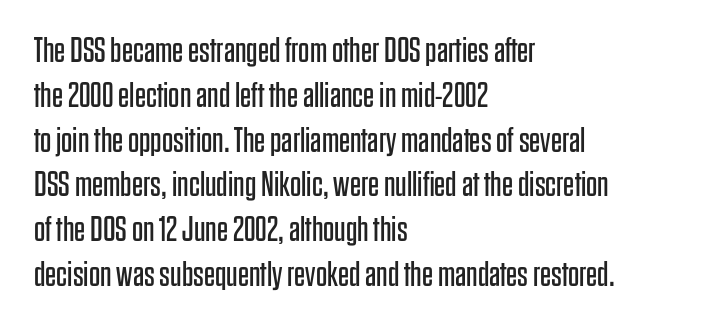
Q: Is the text bold? A: No.
Q: Is the text italic (slanted)? A: No, it is upright.
Q: Is the typeface a serif or a sans-serif typeface? A: Sans-serif.
Q: Is the text underlined? A: No.
Q: How is the paragraph aligned? A: Left-aligned.
Q: Is the spacing between letters normal or unusually wide? A: Normal.
Q: Is the spacing between lines tight, normal or loose? A: Normal.
Q: Width (condensed, normal, or wide)? A: Condensed.
Q: Stroke contrast? A: Low.
Q: x-height? A: Large.
Q: Monospaced? A: No.
